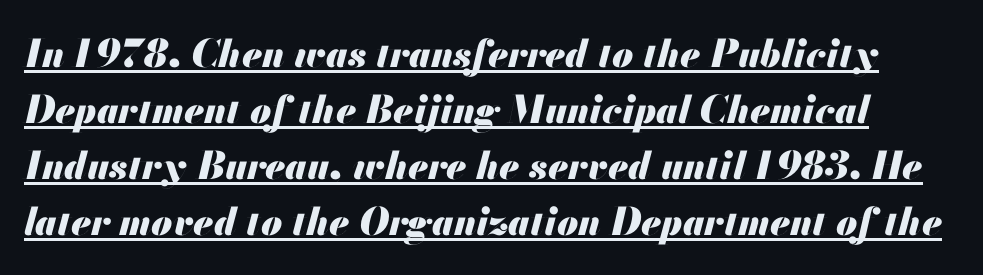
The image shows 38 px heavy type, italic (leaning right); set normal line spacing (1.47x), normal letter spacing, underlined; medium stroke contrast and a small x-height.
